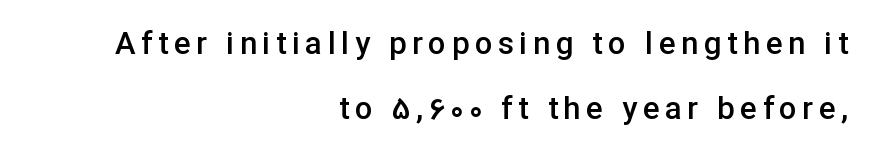
{"serif": "no", "italic": "no", "bold": "semi", "weight": "semibold", "width": "normal", "stroke_contrast": "low", "x_height": "medium", "monospaced": "no", "underline": "no", "align": "right", "line_spacing": "loose", "line_spacing_ratio": 2.09, "glyph_px": 31}
